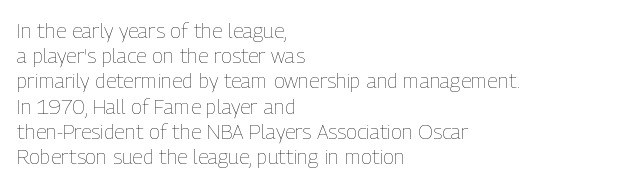
The letterforms sit shoulder to shoulder at normal distance. Typeset ragged right — the left edge is the straight one. The lettering holds an erect, upright posture throughout. Vertical stems look standard width or narrower in stroke. Beneath every word, the page is bare.
